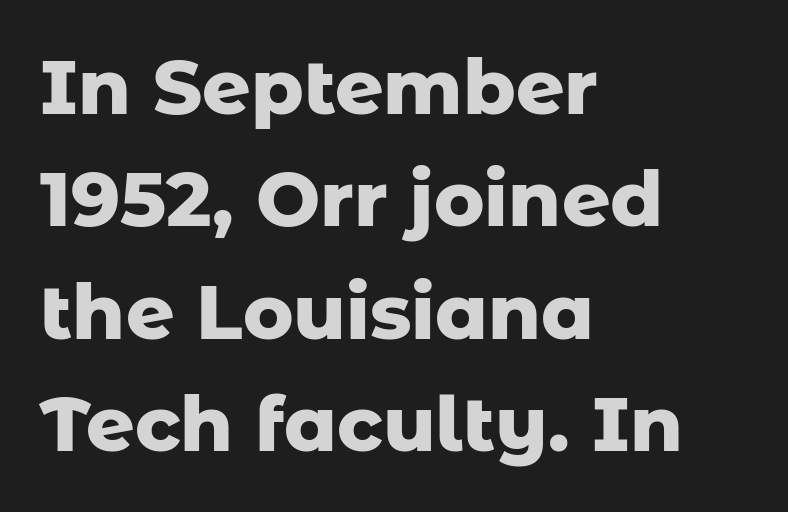
Q: Is the text bold? A: Yes.
Q: Is the text italic (slanted)? A: No, it is upright.
Q: Is the typeface a serif or a sans-serif typeface? A: Sans-serif.
Q: Is the text underlined? A: No.
Q: How is the paragraph aligned? A: Left-aligned.
Q: Is the spacing between letters normal or unusually wide? A: Normal.
Q: Is the spacing between lines tight, normal or loose? A: Normal.
Q: Width (condensed, normal, or wide)? A: Normal.
Q: Stroke contrast? A: Low.
Q: x-height? A: Medium.
Q: Monospaced? A: No.
